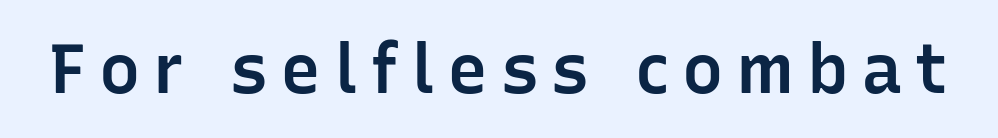
{"serif": "no", "italic": "no", "bold": "semi", "weight": "semibold", "width": "normal", "stroke_contrast": "low", "x_height": "medium", "monospaced": "no", "underline": "no", "glyph_px": 69}
